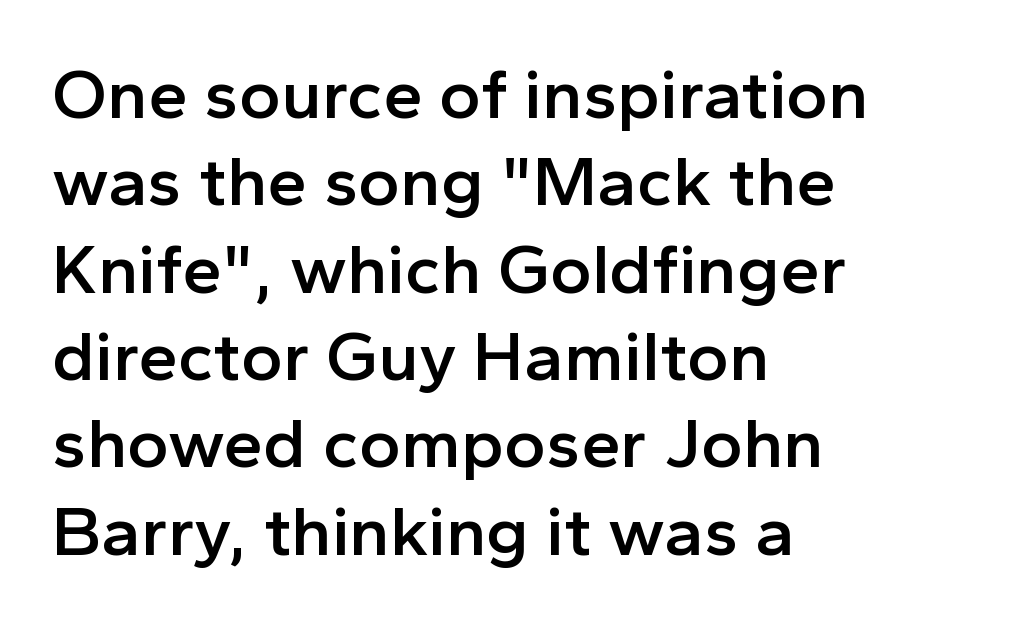
{"serif": "no", "italic": "no", "bold": "semi", "weight": "semibold", "width": "normal", "x_height": "medium", "monospaced": "no", "underline": "no", "align": "left", "line_spacing_ratio": 1.23, "letter_spacing": "normal", "letter_spacing_em": 0.0, "glyph_px": 71}
